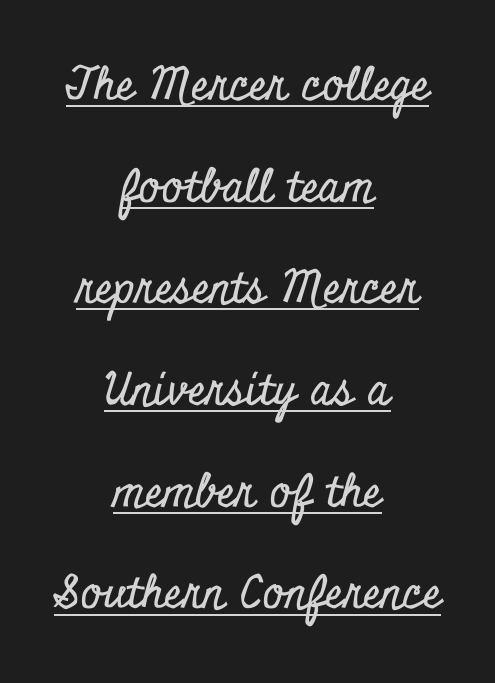
Q: Is the text italic (slanted)? A: Yes.
Q: Is the typeface a serif or a sans-serif typeface? A: Serif.
Q: Is the text underlined? A: Yes.
Q: How is the paragraph aligned? A: Centered.
Q: Is the spacing between letters normal or unusually wide? A: Normal.
Q: Is the spacing between lines tight, normal or loose? A: Loose.
Q: Width (condensed, normal, or wide)? A: Condensed.
Q: Stroke contrast? A: Low.
Q: x-height? A: Small.
Q: Monospaced? A: No.
